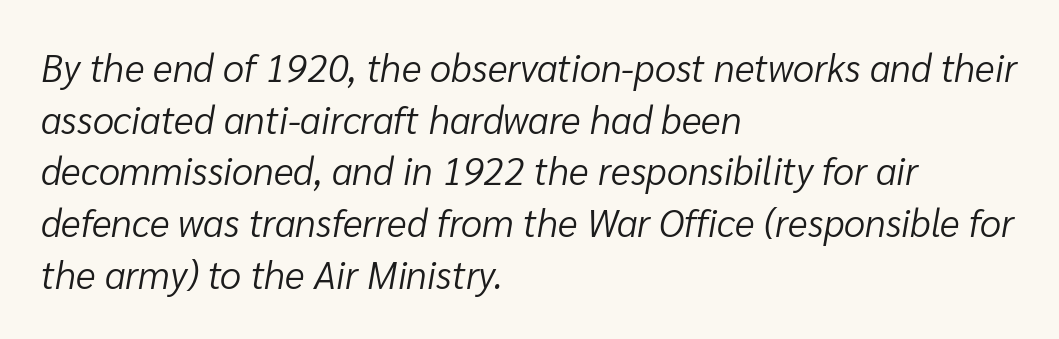
{"italic": "yes", "lean": "right", "slant_degrees": 10, "bold": "no", "weight": "light", "width": "normal", "stroke_contrast": "low", "x_height": "medium", "monospaced": "no", "underline": "no", "align": "left", "line_spacing": "normal", "line_spacing_ratio": 1.36, "letter_spacing": "normal", "letter_spacing_em": 0.0, "glyph_px": 38}
